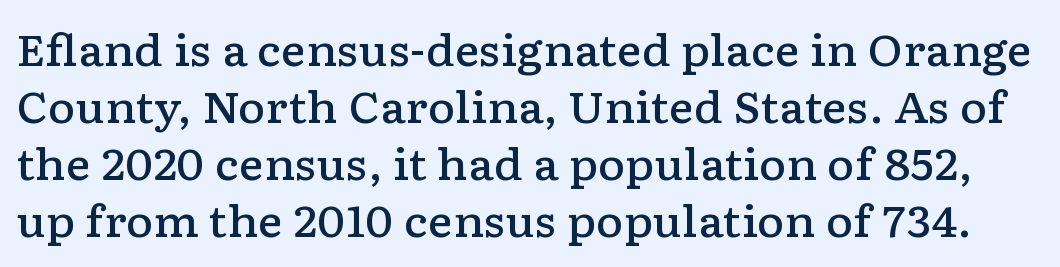
Q: Is the text bold? A: Semi-bold.
Q: Is the text italic (slanted)? A: No, it is upright.
Q: Is the typeface a serif or a sans-serif typeface? A: Serif.
Q: Is the text underlined? A: No.
Q: Is the spacing between letters normal or unusually wide? A: Normal.
Q: Is the spacing between lines tight, normal or loose? A: Normal.
Q: Width (condensed, normal, or wide)? A: Wide.
Q: Stroke contrast? A: Low.
Q: x-height? A: Medium.
Q: Monospaced? A: No.
